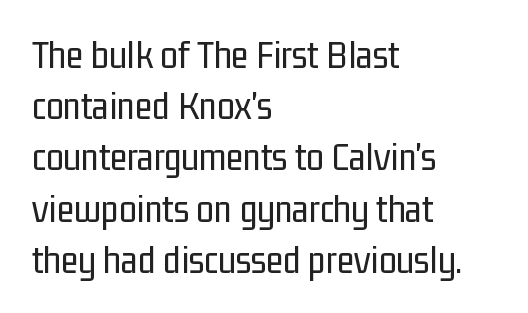
Do the characters align in a grid? No, the font is proportional. The text was rendered using a sans face with plain stroke endings. Ink coverage per letter is moderate at most. Horizontally, the lines are justified to the leading edge only. The specimen omits any rule beneath the text block's lines.
